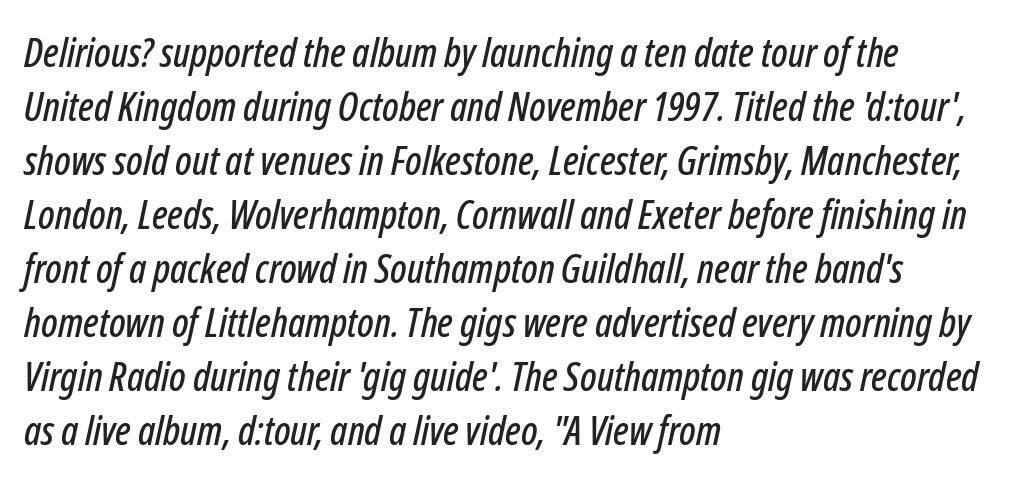
{"italic": "yes", "lean": "right", "slant_degrees": 12, "width": "condensed", "stroke_contrast": "low", "x_height": "medium", "monospaced": "no", "underline": "no", "align": "left", "line_spacing": "normal", "line_spacing_ratio": 1.35, "letter_spacing": "normal", "letter_spacing_em": 0.0, "glyph_px": 40}
